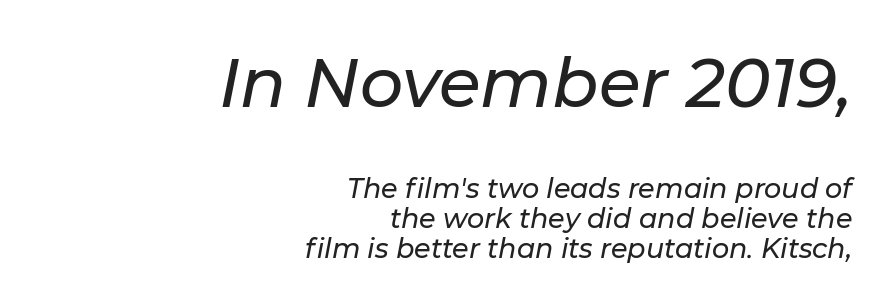
Q: Is the text italic (slanted)? A: Yes, it leans right by about 11 degrees.
Q: Is the text underlined? A: No.
Q: How is the paragraph aligned? A: Right-aligned.
Q: Is the spacing between letters normal or unusually wide? A: Normal.
Q: Is the spacing between lines tight, normal or loose? A: Tight.
Q: Which block of text is set in a larger size, the first (top) or the second (bottom)? A: The first (top) one.
Q: Width (condensed, normal, or wide)? A: Normal.
Q: Stroke contrast? A: Low.
Q: x-height? A: Medium.
Q: Monospaced? A: No.
